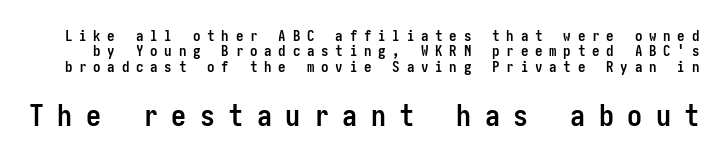
Q: Is the text bold? A: Yes.
Q: Is the text italic (slanted)? A: No, it is upright.
Q: Is the typeface a serif or a sans-serif typeface? A: Sans-serif.
Q: Is the text underlined? A: No.
Q: Is the spacing between letters normal or unusually wide? A: Unusually wide.
Q: Is the spacing between lines tight, normal or loose? A: Tight.
Q: Which block of text is set in a larger size, the first (top) or the second (bottom)? A: The second (bottom) one.
Q: Width (condensed, normal, or wide)? A: Condensed.
Q: Stroke contrast? A: Low.
Q: x-height? A: Medium.
